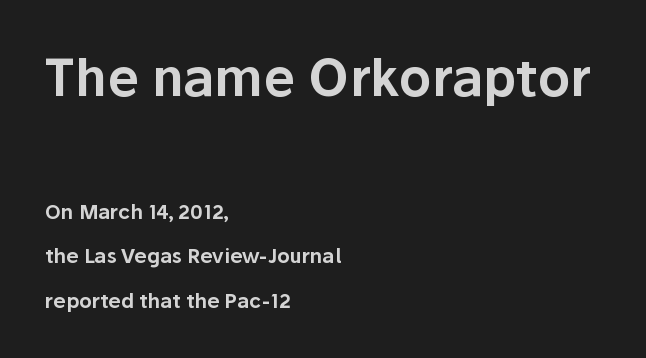
Q: Is the text italic (slanted)? A: No, it is upright.
Q: Is the typeface a serif or a sans-serif typeface? A: Sans-serif.
Q: Is the text underlined? A: No.
Q: How is the paragraph aligned? A: Left-aligned.
Q: Is the spacing between letters normal or unusually wide? A: Normal.
Q: Is the spacing between lines tight, normal or loose? A: Loose.
Q: Which block of text is set in a larger size, the first (top) or the second (bottom)? A: The first (top) one.
Q: Width (condensed, normal, or wide)? A: Normal.
Q: Stroke contrast? A: Low.
Q: x-height? A: Medium.
Q: Monospaced? A: No.
